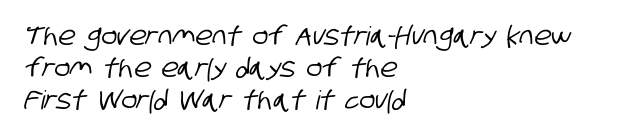
{"underline": "no", "align": "left", "line_spacing_ratio": 1.23, "letter_spacing": "normal", "letter_spacing_em": 0.0, "glyph_px": 26}
